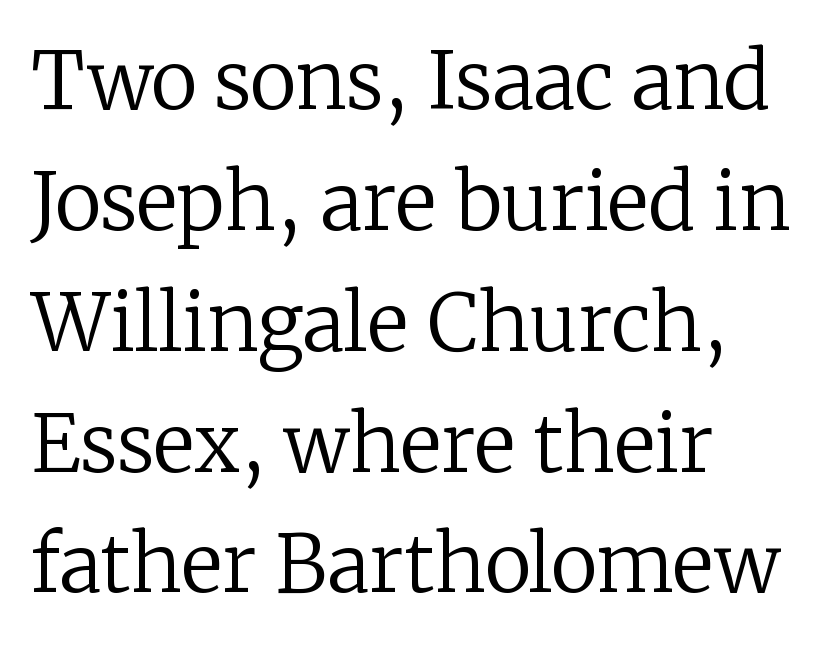
{"serif": "yes", "italic": "no", "bold": "no", "weight": "regular", "width": "normal", "stroke_contrast": "low", "x_height": "medium", "monospaced": "no", "underline": "no", "align": "left", "line_spacing": "normal", "line_spacing_ratio": 1.53, "letter_spacing": "normal", "letter_spacing_em": 0.0, "glyph_px": 79}
